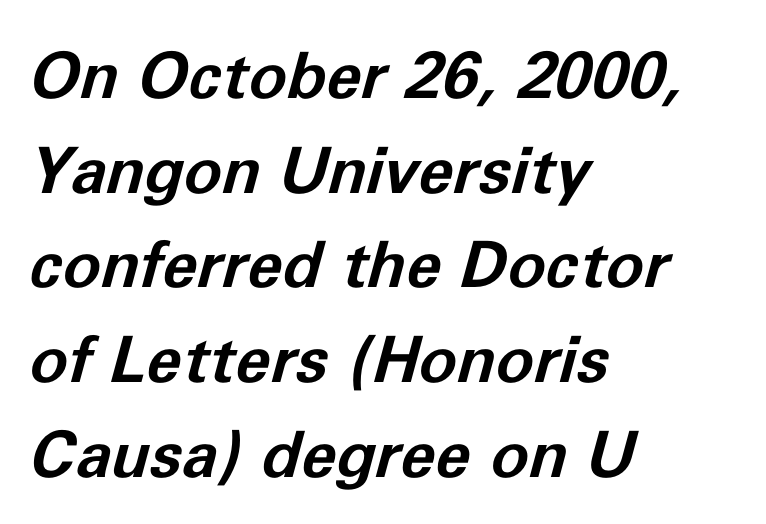
The image shows 64 px bold type, italic (leaning right); set left-aligned, normal line spacing (1.48x), normal letter spacing, not underlined; low stroke contrast and a medium x-height.
